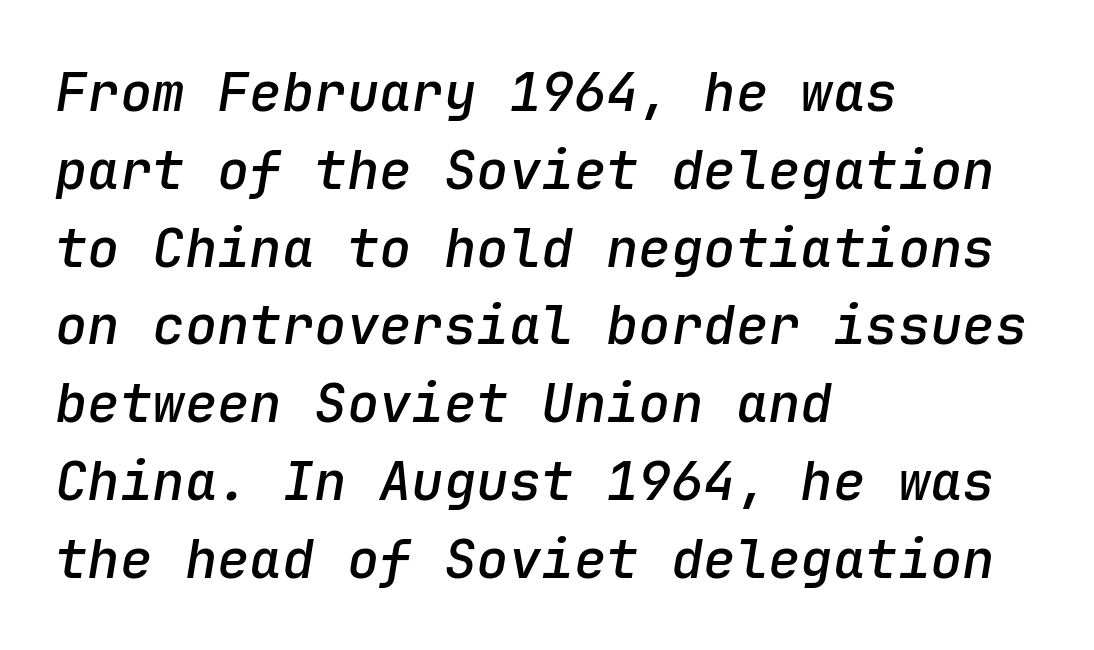
Glyph-to-glyph distance matches everyday printed text. I'd describe the lettering as semibold — firm but not a full bold. Think of a typewriter: that constant character pitch is what you see here. The baseline area is clear.
